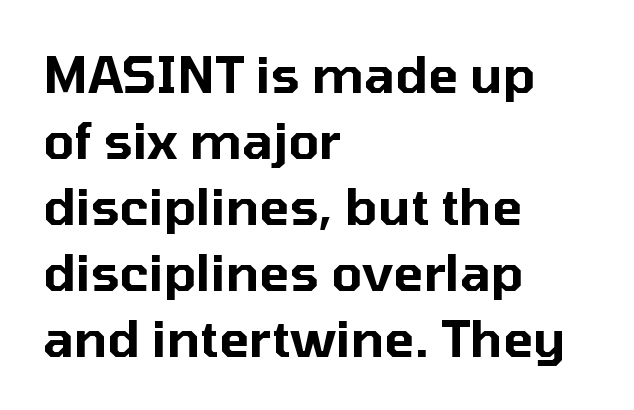
Glyph-to-glyph distance matches everyday printed text. The space beneath each line is pristine and unruled. Think of a printed novel: that variable character pitch is what you see here. The lines sit at an ordinary, default distance from one another.
